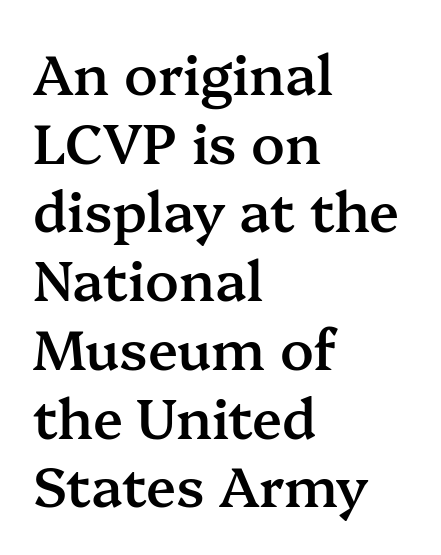
The lettering holds an erect, upright posture throughout. Anything drawn beneath the words? Only blank space. Is this a fixed-width face? No — the glyphs have proportional, varying widths. How would I describe the line gaps? Plain and ordinary.
